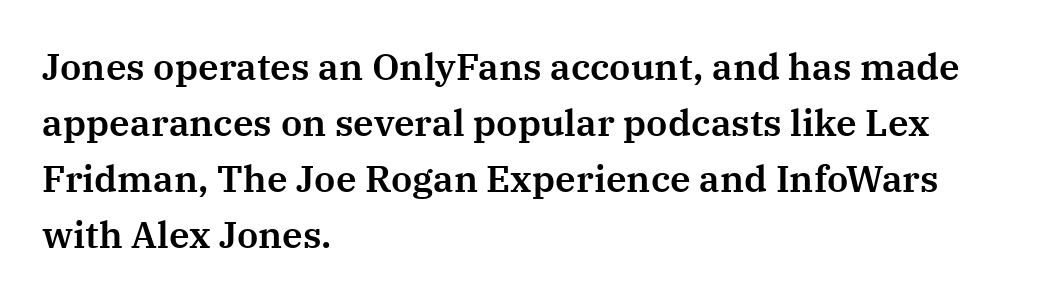
The image shows 37 px serif type, upright; set left-aligned, normal line spacing (1.51x), normal letter spacing, not underlined; medium stroke contrast and a medium x-height.
